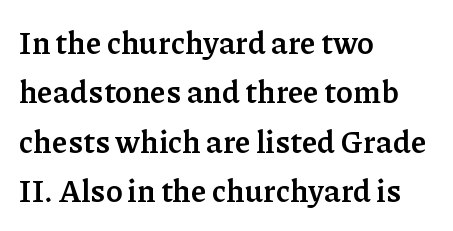
The image shows 31 px semibold serif type, upright; set left-aligned, normal line spacing (1.59x), normal letter spacing, not underlined; low stroke contrast and a medium x-height.
